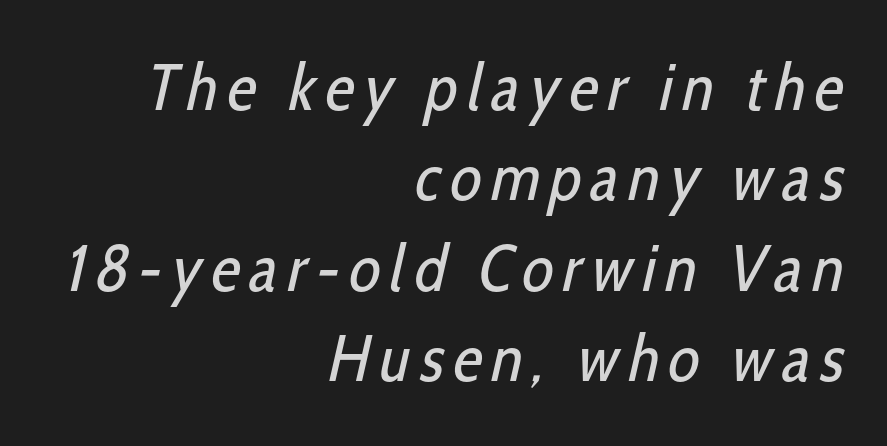
Q: Is the text bold? A: No.
Q: Is the typeface a serif or a sans-serif typeface? A: Sans-serif.
Q: Is the text underlined? A: No.
Q: How is the paragraph aligned? A: Right-aligned.
Q: Is the spacing between lines tight, normal or loose? A: Normal.
Q: Width (condensed, normal, or wide)? A: Condensed.
Q: Stroke contrast? A: Low.
Q: x-height? A: Medium.
Q: Monospaced? A: No.
